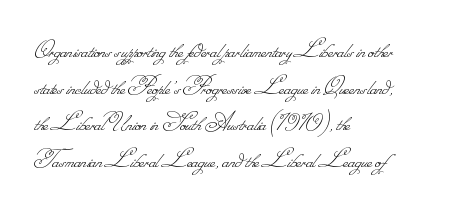
{"bold": "no", "underline": "no", "align": "left", "line_spacing": "normal", "line_spacing_ratio": 1.41, "letter_spacing": "normal", "letter_spacing_em": 0.0, "glyph_px": 26}
